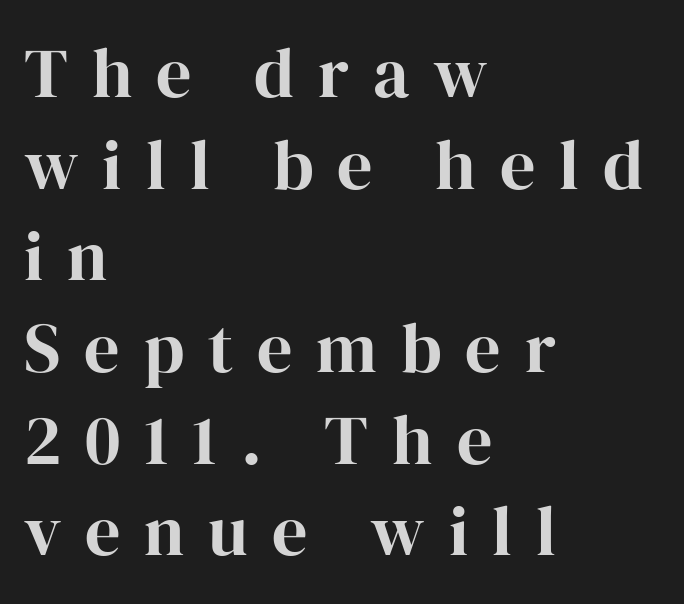
When letters stand straight like this, we call the style roman or upright. The letters advance in unequal steps, a hallmark of proportional type. The line texture is sparse and dotted thanks to wide tracking. The rendering anchors every line to the left-hand side. Serif or sans? Serif — the stroke terminals have little feet. The line-height multiplier appears to be the usual default.
